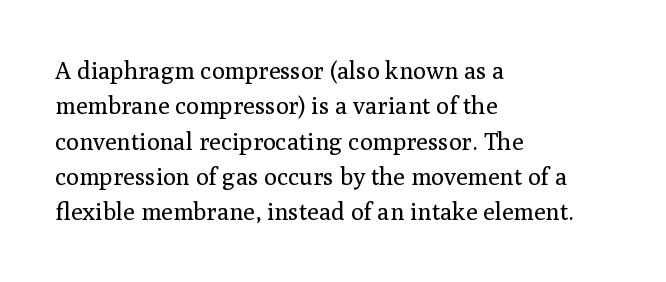
{"italic": "no", "bold": "no", "underline": "no", "align": "left", "line_spacing": "normal", "line_spacing_ratio": 1.47, "letter_spacing": "normal", "letter_spacing_em": 0.0, "glyph_px": 24}
